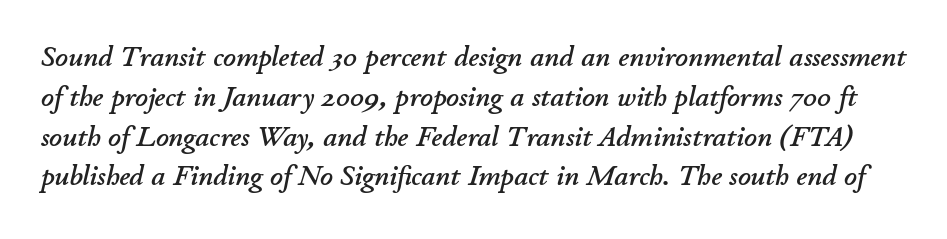
Varying glyph widths throughout — classic text-font behaviour. The passage shown is not underscored anywhere. Emphasis-style slanted type is in use. Letter spacing: default. One glance says typical: line gaps are just what's usual.
